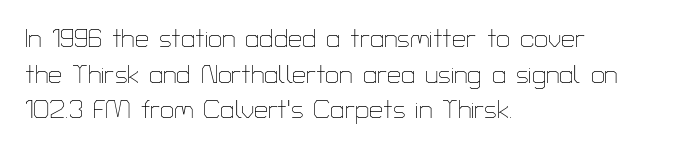
No word sits above an underline. These lines stack with their left ends in a neat column. The line-height multiplier appears to be the usual default. Ordinary non-slanted type is in use. Students, note that the glyphs here touch the page at normal intervals.
